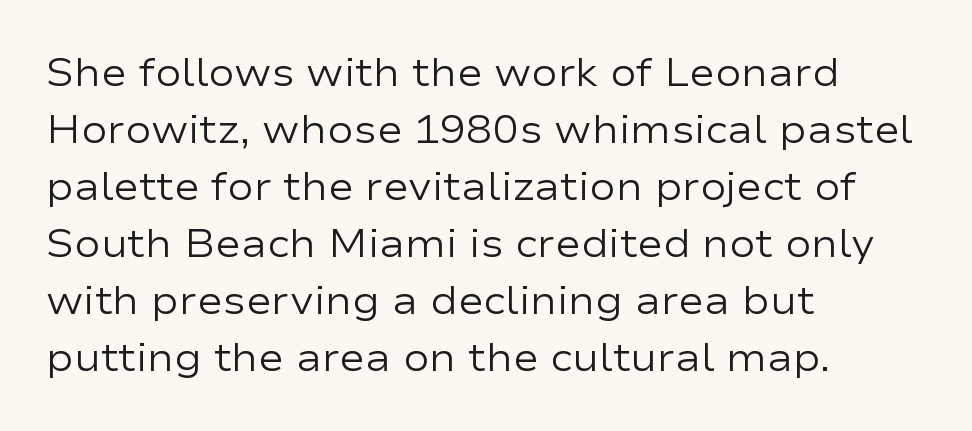
The image shows 39 px regular-weight, wide sans-serif type, upright; set left-aligned, normal line spacing (1.46x), normal letter spacing, not underlined; low stroke contrast and a medium x-height.
